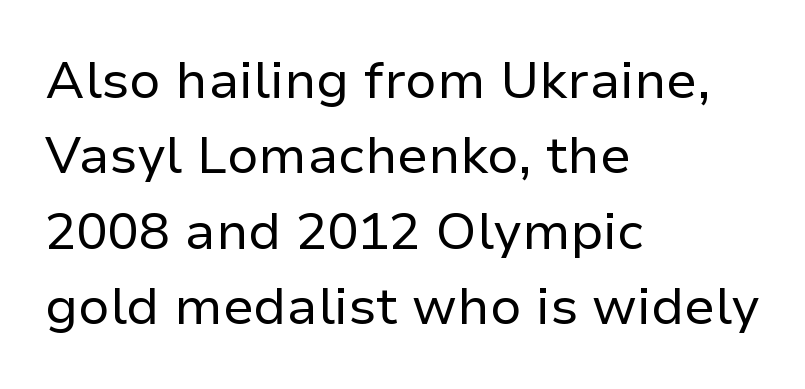
Bare-footed words on every line. The face used here is a sans, in the tradition of grotesques and geometrics. Casual observation: everything's shoved over to the left. Nope, not italic — everything's standing straight. Letter spacing: default.
